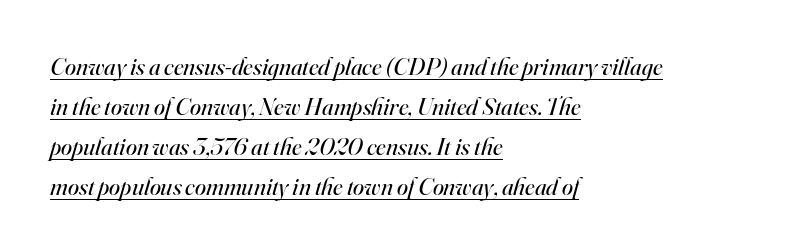
The weight tops out at a normal text grade. Observe the lean: these are italic letterforms. Notice how a bar underscores the lettering throughout. Each word holds together tightly as a unit, with standard inter-letter gaps. Leftover space on each line is placed entirely after the last word. This block has exactly the height ordinary leading produces.
